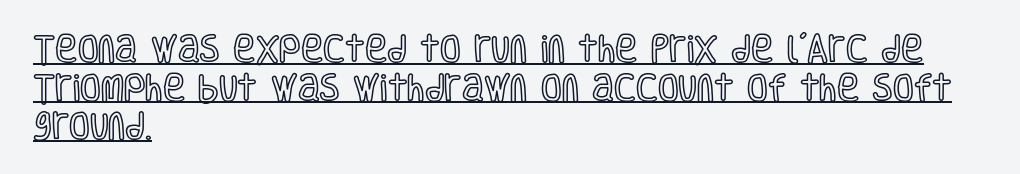
{"italic": "no", "width": "condensed", "x_height": "large", "monospaced": "no", "underline": "yes", "align": "left", "line_spacing": "normal", "line_spacing_ratio": 1.29, "letter_spacing": "normal", "letter_spacing_em": 0.0, "glyph_px": 30}
